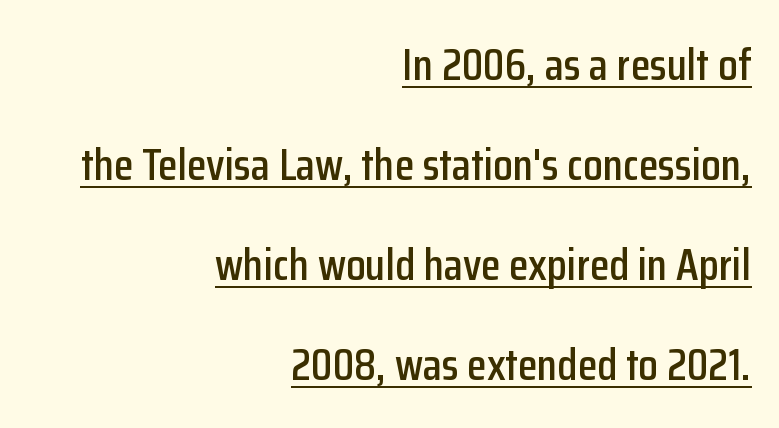
{"serif": "no", "italic": "no", "width": "condensed", "stroke_contrast": "low", "x_height": "medium", "monospaced": "no", "underline": "yes", "align": "right", "line_spacing": "loose", "line_spacing_ratio": 2.22, "letter_spacing": "normal", "letter_spacing_em": 0.0, "glyph_px": 45}
